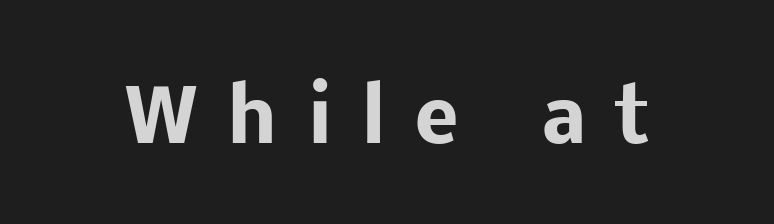
{"serif": "no", "italic": "no", "bold": "yes", "weight": "heavy", "width": "normal", "stroke_contrast": "low", "x_height": "medium", "monospaced": "no", "underline": "no", "letter_spacing": "wide", "letter_spacing_em": 0.39, "glyph_px": 74}
